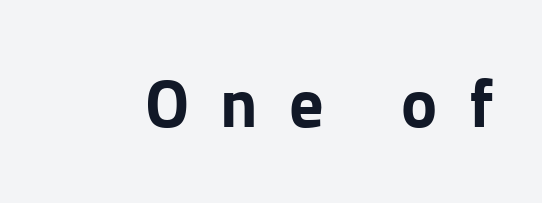
{"serif": "no", "italic": "no", "bold": "yes", "weight": "bold", "width": "normal", "stroke_contrast": "low", "x_height": "medium", "monospaced": "no", "underline": "no", "letter_spacing": "wide", "letter_spacing_em": 0.46, "glyph_px": 68}
